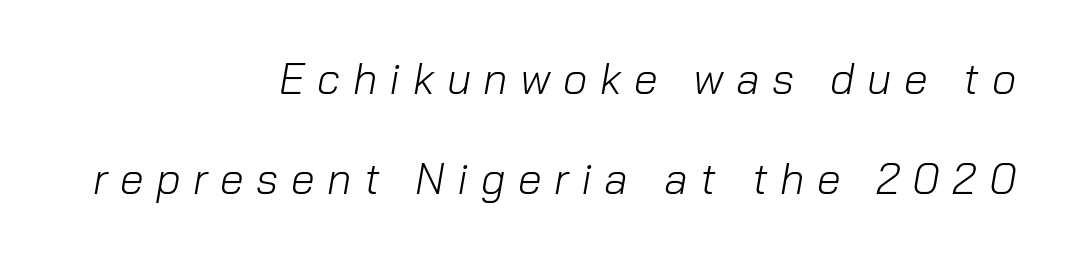
Is there much room between lines? Yes — plenty of vertical air separates them. A typesetter would call this proportional, since set widths differ per character. The tracking reads as deliberately expanded to a designer's eye. The whole block is typeset with a tilt.
